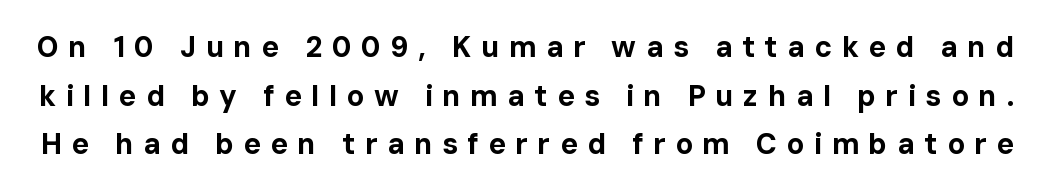
{"serif": "no", "italic": "no", "bold": "yes", "weight": "bold", "width": "normal", "stroke_contrast": "low", "x_height": "medium", "monospaced": "no", "underline": "no", "line_spacing": "normal", "line_spacing_ratio": 1.68, "letter_spacing": "wide", "letter_spacing_em": 0.33, "glyph_px": 29}
